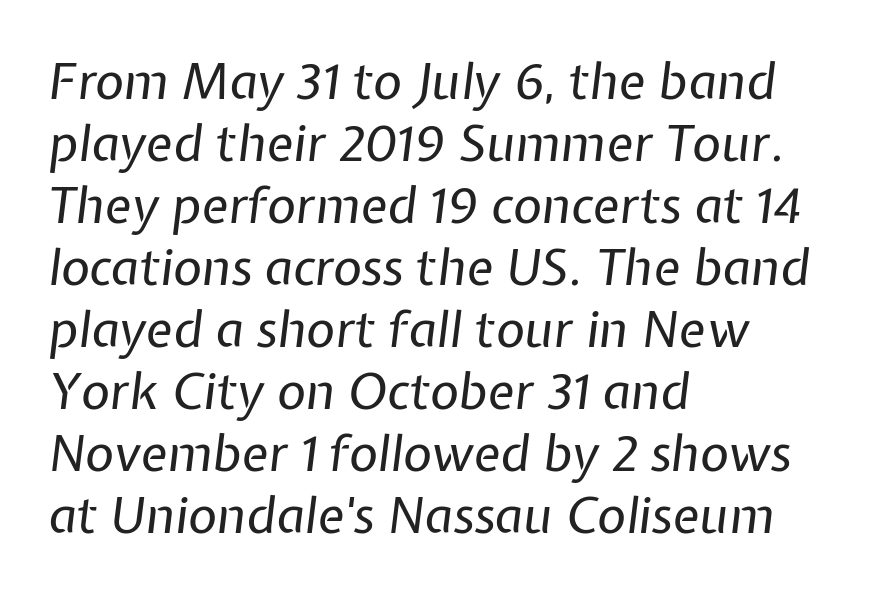
{"italic": "yes", "lean": "right", "slant_degrees": 7, "bold": "no", "weight": "regular", "width": "normal", "stroke_contrast": "low", "x_height": "medium", "monospaced": "no", "underline": "no", "align": "left", "line_spacing_ratio": 1.24, "letter_spacing": "normal", "letter_spacing_em": 0.0, "glyph_px": 50}
